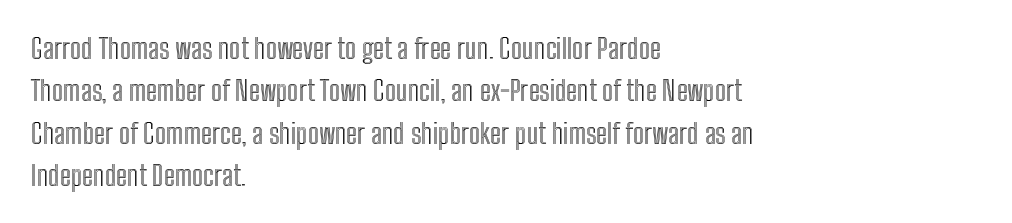
Has an underline been added? It has not. Nothing unusual about the tracking: characters are spaced as the font intends. Varying glyph widths throughout — classic text-font behaviour. If you measured baseline to baseline, you'd find a middling distance. Posture: straight, roman, zero tilt. Where is the straight margin? On the left.
